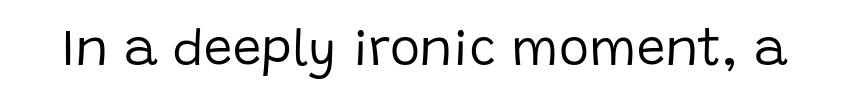
Q: Is the text bold? A: No.
Q: Is the text italic (slanted)? A: No, it is upright.
Q: Is the typeface a serif or a sans-serif typeface? A: Sans-serif.
Q: Is the text underlined? A: No.
Q: Is the spacing between letters normal or unusually wide? A: Normal.
Q: Width (condensed, normal, or wide)? A: Normal.
Q: Stroke contrast? A: Low.
Q: x-height? A: Large.
Q: Monospaced? A: No.
